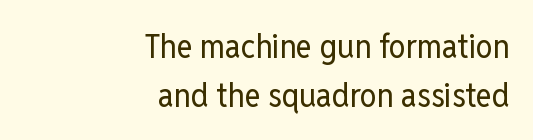
Anything drawn beneath the words? Only blank space. Heaviness? Minimal to ordinary, like unemphasized prose. Interline gaps are of average width in this sample. The specimen reads as upright at a glance. This sample is right-justified, so line beginnings fall wherever the words allow.
